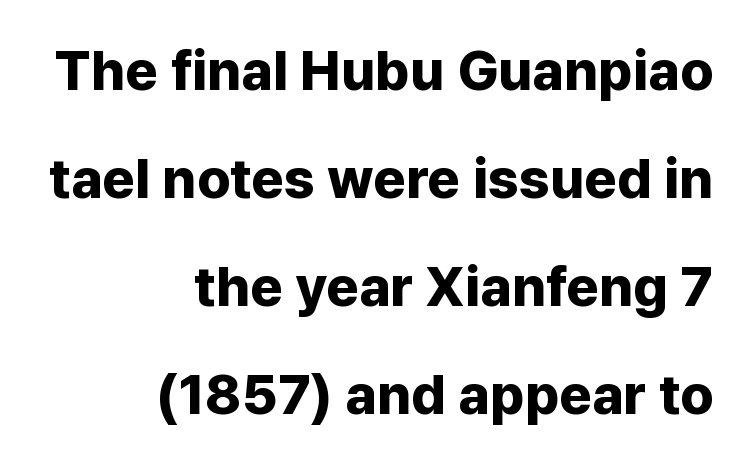
A typesetter would call this proportional, since set widths differ per character. Weight check: bold — yes, fully. Horizontal alignment here is rightward, an uncommon choice for prose. Regarding serifs, this sample does without them. Default kerning and tracking; the words read as compact shapes. The foot of each line stays bare and open.
